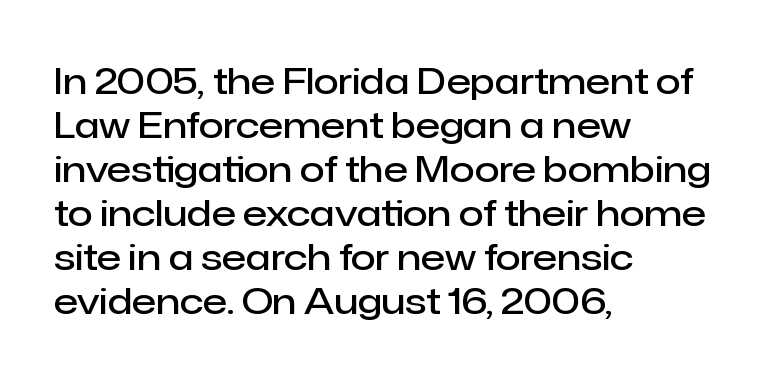
{"serif": "no", "italic": "no", "bold": "semi", "weight": "semibold", "width": "normal", "stroke_contrast": "low", "x_height": "medium", "monospaced": "no", "underline": "no", "align": "left", "line_spacing_ratio": 1.22, "letter_spacing": "normal", "letter_spacing_em": 0.0, "glyph_px": 36}
